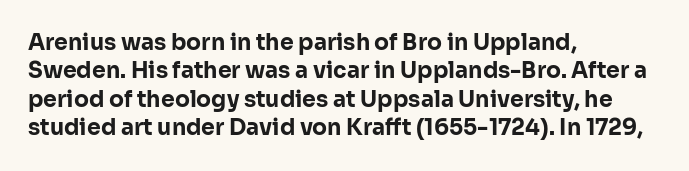
Q: Is the text bold? A: Yes.
Q: Is the text italic (slanted)? A: No, it is upright.
Q: Is the text underlined? A: No.
Q: How is the paragraph aligned? A: Left-aligned.
Q: Is the spacing between letters normal or unusually wide? A: Normal.
Q: Is the spacing between lines tight, normal or loose? A: Normal.
